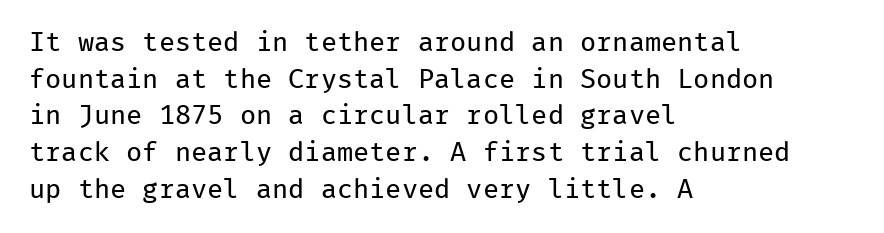
Q: Is the text bold? A: No.
Q: Is the text italic (slanted)? A: No, it is upright.
Q: Is the text underlined? A: No.
Q: How is the paragraph aligned? A: Left-aligned.
Q: Is the spacing between letters normal or unusually wide? A: Normal.
Q: Is the spacing between lines tight, normal or loose? A: Normal.
